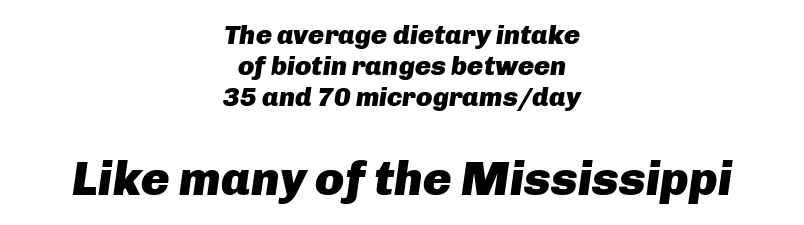
{"italic": "yes", "lean": "right", "slant_degrees": 8, "bold": "yes", "weight": "heavy", "width": "normal", "stroke_contrast": "low", "x_height": "medium", "monospaced": "no", "underline": "no", "align": "center", "line_spacing": "tight", "line_spacing_ratio": 1.14, "letter_spacing": "normal", "letter_spacing_em": 0.0, "larger_block": "second", "size_ratio": 1.78, "glyph_px": 48}
